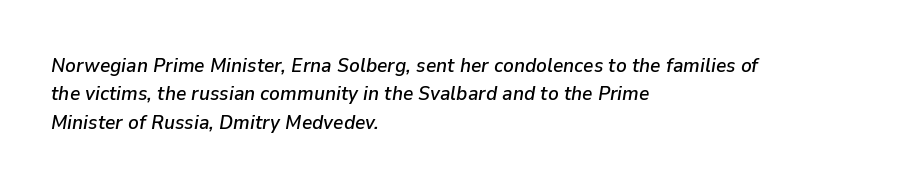
Decoration check: the copy has no underline. The type is set solid horizontally, with unmodified tracking. Horizontal bands of white between lines are of average thickness. Quick note: italic.
